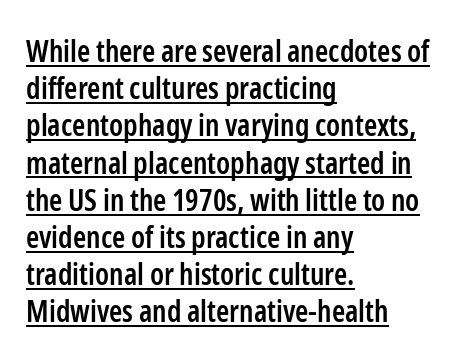
{"serif": "no", "italic": "no", "bold": "semi", "weight": "semibold", "width": "condensed", "stroke_contrast": "low", "x_height": "medium", "monospaced": "no", "underline": "yes", "align": "left", "line_spacing_ratio": 1.24, "letter_spacing": "normal", "letter_spacing_em": 0.0, "glyph_px": 30}
